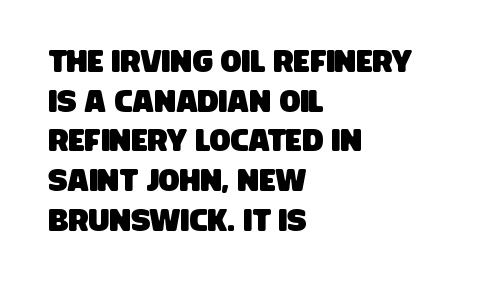
Q: Is the typeface a serif or a sans-serif typeface? A: Sans-serif.
Q: Is the text underlined? A: No.
Q: How is the paragraph aligned? A: Left-aligned.
Q: Is the spacing between letters normal or unusually wide? A: Normal.
Q: Is the spacing between lines tight, normal or loose? A: Normal.
Q: Width (condensed, normal, or wide)? A: Condensed.
Q: Stroke contrast? A: Low.
Q: x-height? A: Large.
Q: Monospaced? A: No.
